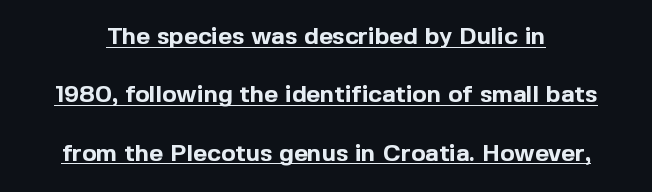
Q: Is the text bold? A: Yes.
Q: Is the text italic (slanted)? A: No, it is upright.
Q: Is the text underlined? A: Yes.
Q: Is the spacing between letters normal or unusually wide? A: Normal.
Q: Is the spacing between lines tight, normal or loose? A: Loose.
